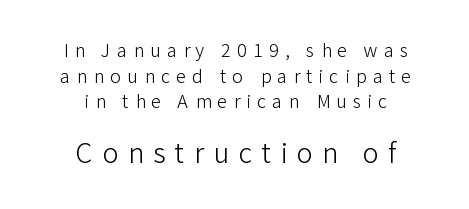
The image shows 27 px text type, upright; set centered, normal line spacing (1.42x), unusually wide letter spacing (+0.35 em), not underlined; the second (bottom) block is 1.5x larger.
